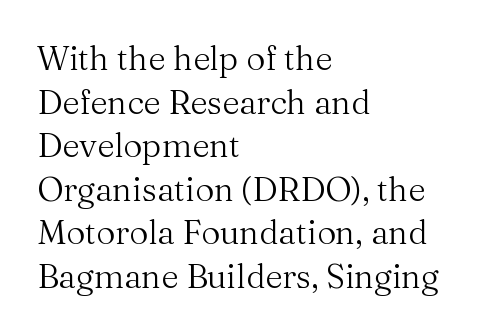
The image shows 33 px regular-weight serif type, upright; set left-aligned, normal line spacing (1.32x), normal letter spacing, not underlined; medium stroke contrast and a medium x-height.
